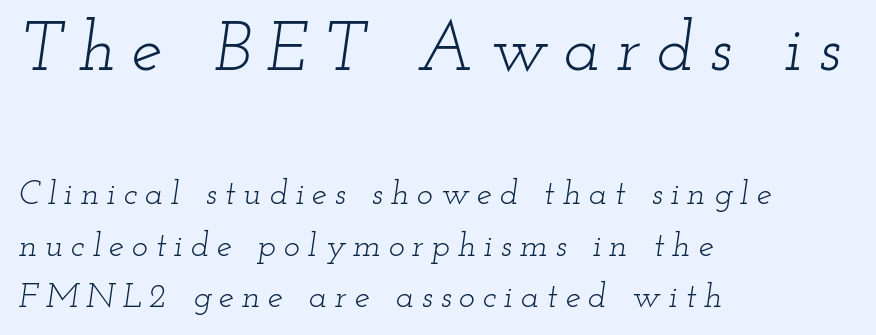
Q: Is the text bold? A: No.
Q: Is the text italic (slanted)? A: Yes, it leans right by about 12 degrees.
Q: Is the typeface a serif or a sans-serif typeface? A: Serif.
Q: Is the text underlined? A: No.
Q: How is the paragraph aligned? A: Left-aligned.
Q: Is the spacing between letters normal or unusually wide? A: Unusually wide.
Q: Is the spacing between lines tight, normal or loose? A: Normal.
Q: Which block of text is set in a larger size, the first (top) or the second (bottom)? A: The first (top) one.
Q: Width (condensed, normal, or wide)? A: Wide.
Q: Stroke contrast? A: Low.
Q: x-height? A: Small.
Q: Monospaced? A: No.
